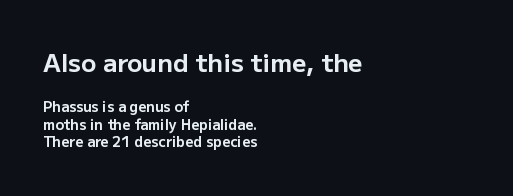
Q: Is the text bold? A: Yes.
Q: Is the text italic (slanted)? A: No, it is upright.
Q: Is the text underlined? A: No.
Q: How is the paragraph aligned? A: Left-aligned.
Q: Is the spacing between letters normal or unusually wide? A: Normal.
Q: Is the spacing between lines tight, normal or loose? A: Normal.
Q: Which block of text is set in a larger size, the first (top) or the second (bottom)? A: The first (top) one.
